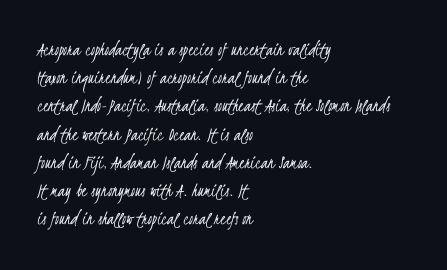
Q: Is the text bold? A: No.
Q: Is the text underlined? A: No.
Q: How is the paragraph aligned? A: Left-aligned.
Q: Is the spacing between letters normal or unusually wide? A: Normal.
Q: Is the spacing between lines tight, normal or loose? A: Normal.
